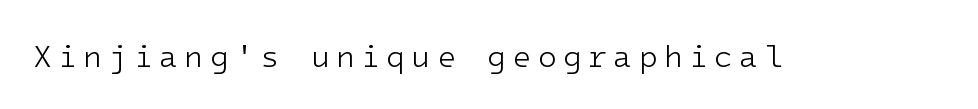
{"serif": "no", "italic": "no", "bold": "no", "weight": "light", "width": "normal", "stroke_contrast": "low", "x_height": "medium", "underline": "no", "letter_spacing": "wide", "letter_spacing_em": 0.2, "glyph_px": 31}
